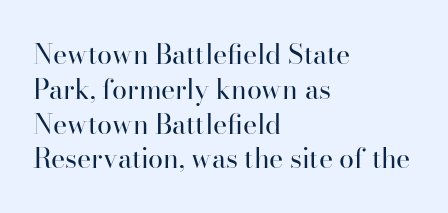
Q: Is the text bold? A: No.
Q: Is the text italic (slanted)? A: No, it is upright.
Q: Is the text underlined? A: No.
Q: How is the paragraph aligned? A: Left-aligned.
Q: Is the spacing between letters normal or unusually wide? A: Normal.
Q: Is the spacing between lines tight, normal or loose? A: Normal.
